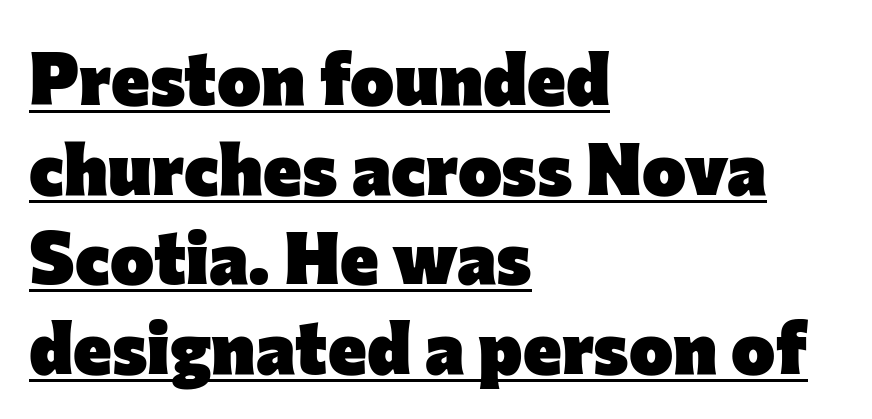
{"serif": "no", "italic": "no", "bold": "yes", "weight": "heavy", "width": "normal", "stroke_contrast": "low", "x_height": "medium", "monospaced": "no", "underline": "yes", "align": "left", "line_spacing_ratio": 1.21, "letter_spacing": "normal", "letter_spacing_em": 0.0, "glyph_px": 74}
